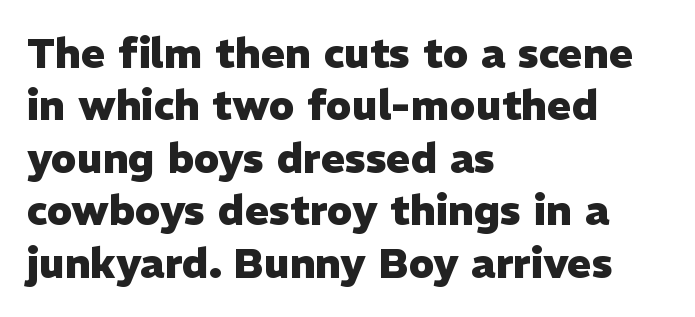
The image shows 41 px heavy sans-serif type, upright; set left-aligned, normal line spacing (1.28x), normal letter spacing, not underlined; low stroke contrast and a medium x-height.
